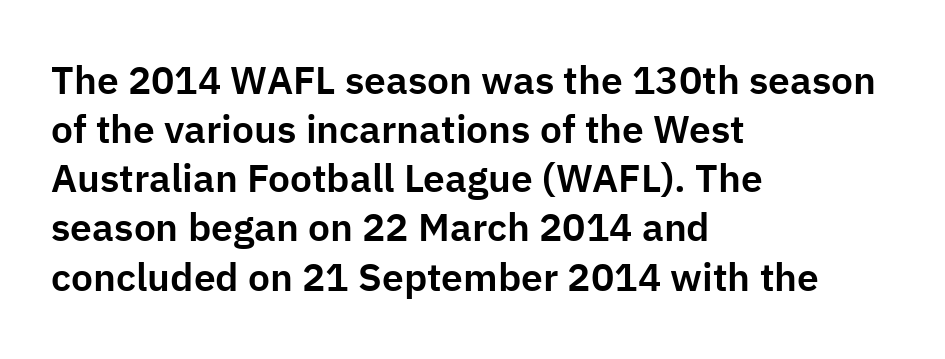
The image shows 39 px sans-serif type, upright; set left-aligned, normal line spacing (1.26x), normal letter spacing, not underlined; low stroke contrast and a medium x-height.
